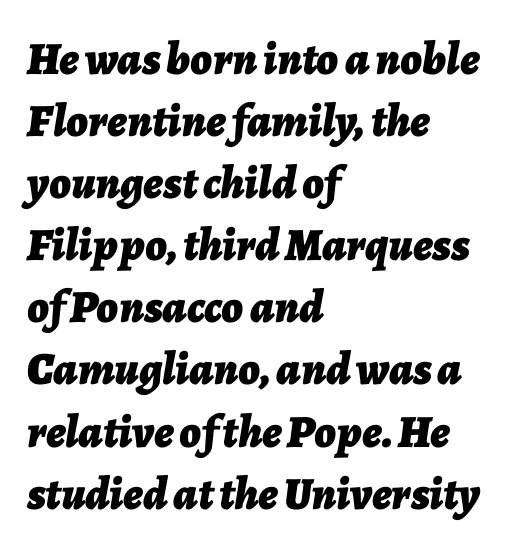
Q: Is the text bold? A: Yes.
Q: Is the text italic (slanted)? A: Yes, it leans right by about 7 degrees.
Q: Is the text underlined? A: No.
Q: How is the paragraph aligned? A: Left-aligned.
Q: Is the spacing between letters normal or unusually wide? A: Normal.
Q: Is the spacing between lines tight, normal or loose? A: Normal.
Q: Width (condensed, normal, or wide)? A: Normal.
Q: Stroke contrast? A: Low.
Q: x-height? A: Medium.
Q: Monospaced? A: No.
